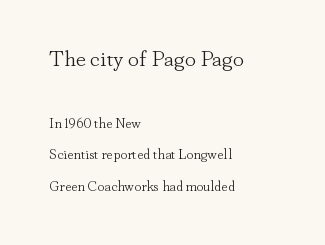
Q: Is the text bold? A: No.
Q: Is the text italic (slanted)? A: No, it is upright.
Q: Is the text underlined? A: No.
Q: How is the paragraph aligned? A: Left-aligned.
Q: Is the spacing between letters normal or unusually wide? A: Normal.
Q: Is the spacing between lines tight, normal or loose? A: Loose.
Q: Which block of text is set in a larger size, the first (top) or the second (bottom)? A: The first (top) one.
